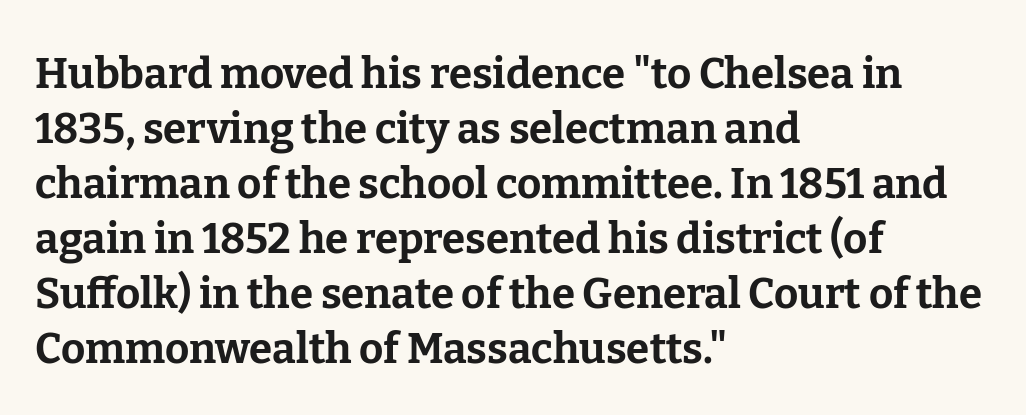
The image shows 42 px bold serif type, upright; set left-aligned, normal line spacing (1.31x), normal letter spacing, not underlined; low stroke contrast and a medium x-height.
